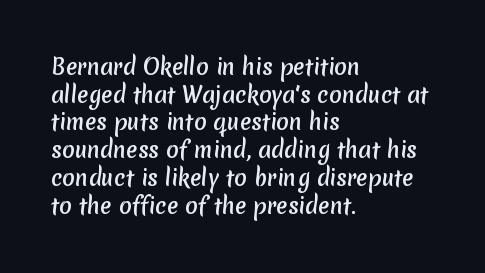
Summary of vertical rhythm: regular, with standard interline spacing. The tracking reads as untouched default to a designer's eye. The baseline area is clear. I'd describe the lettering as bold — thick and assertive. Short and long lines alike share a common starting point at left.
